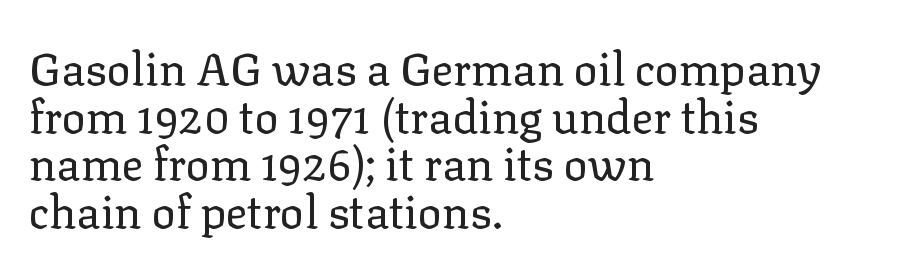
Q: Is the text bold? A: No.
Q: Is the text italic (slanted)? A: No, it is upright.
Q: Is the typeface a serif or a sans-serif typeface? A: Serif.
Q: Is the text underlined? A: No.
Q: How is the paragraph aligned? A: Left-aligned.
Q: Is the spacing between letters normal or unusually wide? A: Normal.
Q: Is the spacing between lines tight, normal or loose? A: Tight.
Q: Width (condensed, normal, or wide)? A: Normal.
Q: Stroke contrast? A: Low.
Q: x-height? A: Medium.
Q: Monospaced? A: No.
